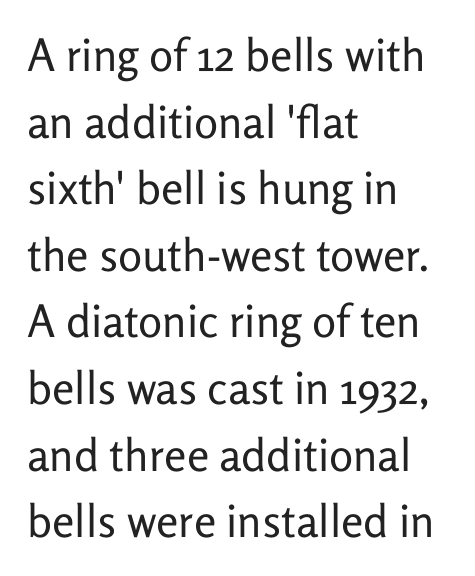
These lines are rendered in a variable-pitch font. No feet cap the strokes, marking this as sans-serif type. Is the type heavy? It reads as light-to-regular instead. Posture: upright roman.
